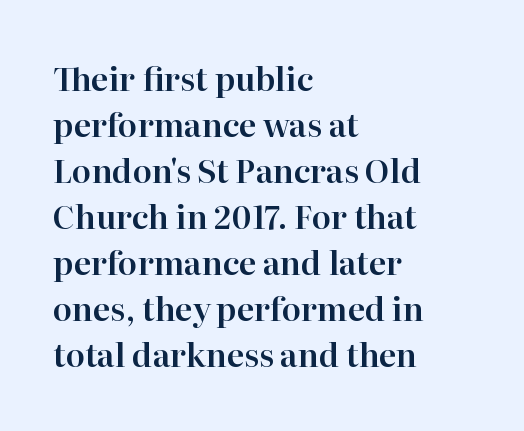
The image shows 32 px serif type, upright; set left-aligned, normal line spacing (1.44x), normal letter spacing, not underlined; high stroke contrast and a medium x-height.
